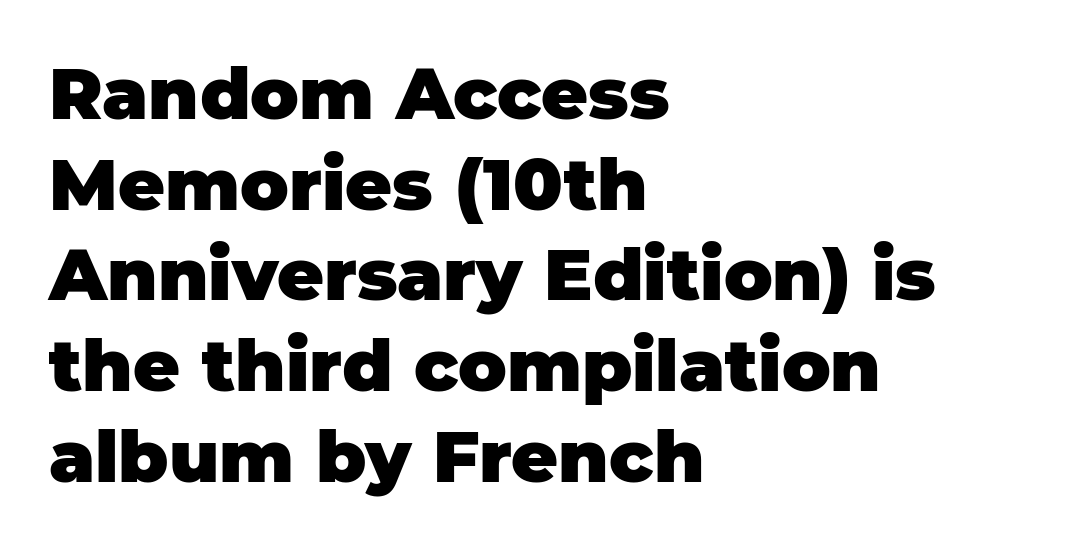
{"serif": "no", "italic": "no", "bold": "yes", "weight": "heavy", "width": "normal", "stroke_contrast": "low", "x_height": "large", "monospaced": "no", "underline": "no", "align": "left", "line_spacing": "normal", "line_spacing_ratio": 1.26, "letter_spacing": "normal", "letter_spacing_em": 0.0, "glyph_px": 72}
